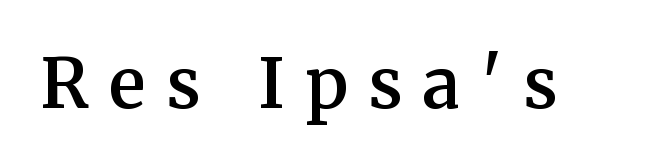
Q: Is the text bold? A: Semi-bold.
Q: Is the text italic (slanted)? A: No, it is upright.
Q: Is the typeface a serif or a sans-serif typeface? A: Serif.
Q: Is the text underlined? A: No.
Q: Is the spacing between letters normal or unusually wide? A: Unusually wide.
Q: Width (condensed, normal, or wide)? A: Normal.
Q: Stroke contrast? A: Medium.
Q: x-height? A: Medium.
Q: Monospaced? A: No.
